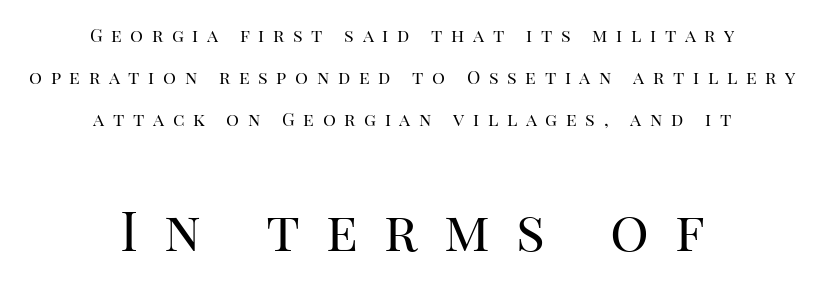
The image shows 54 px regular-weight serif type, upright; set centered, loose line spacing (2.34x), unusually wide letter spacing (+0.48 em), not underlined; the second (bottom) block is 3.0x larger; high stroke contrast and a large x-height.
